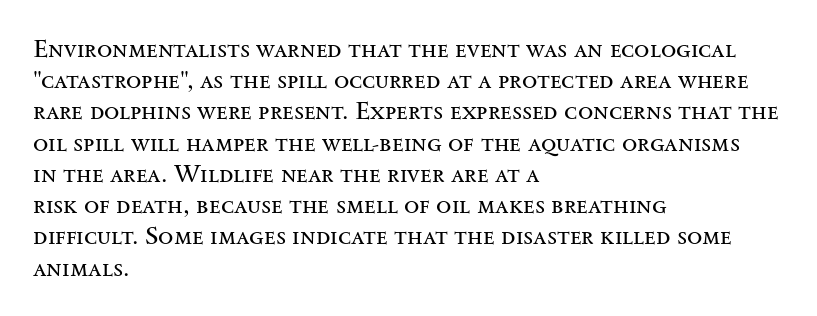
Spacing between characters is what you'd get straight out of the box. Ordinary non-slanted type is in use. The compositor pushed each line to the left boundary. Rows of type keep a routine distance in the vertical direction.
